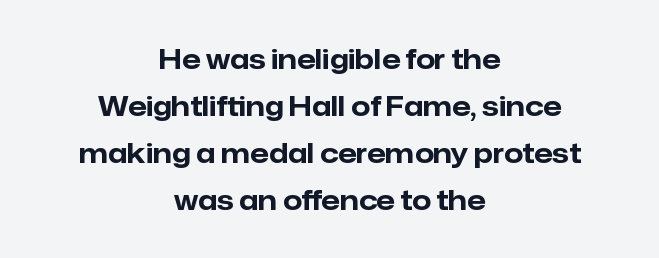
Vertical strokes here are truly vertical. The rendering keeps characters at their native spacing. The strokes are fattened all the way to bold. This rendering uses center alignment, leaving both contours irregular but symmetric.
